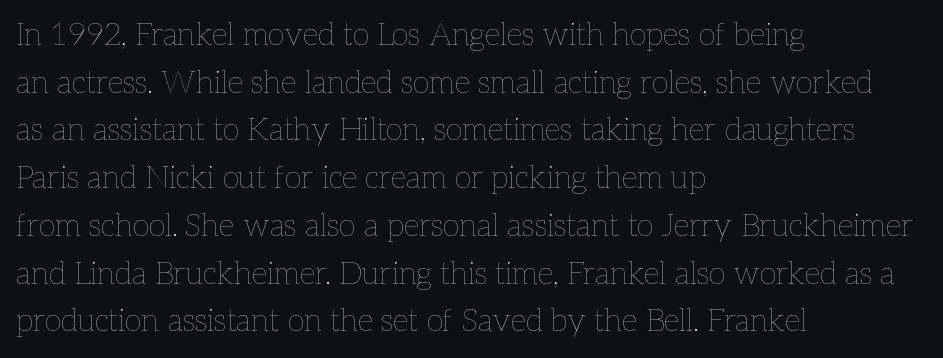
Q: Is the text bold? A: No.
Q: Is the text italic (slanted)? A: No, it is upright.
Q: Is the text underlined? A: No.
Q: How is the paragraph aligned? A: Left-aligned.
Q: Is the spacing between letters normal or unusually wide? A: Normal.
Q: Is the spacing between lines tight, normal or loose? A: Normal.
Q: Width (condensed, normal, or wide)? A: Normal.
Q: Stroke contrast? A: Low.
Q: x-height? A: Medium.
Q: Monospaced? A: No.
